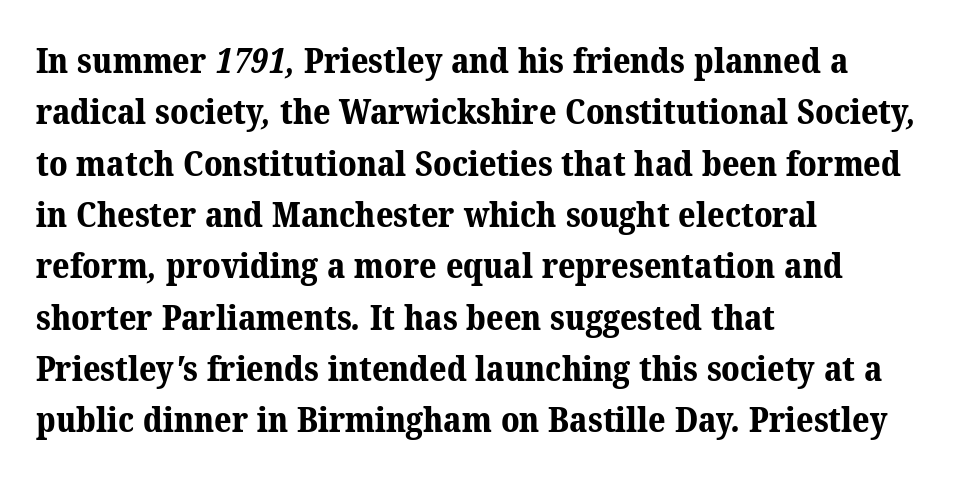
Q: Is the text bold? A: Yes.
Q: Is the typeface a serif or a sans-serif typeface? A: Serif.
Q: Is the text underlined? A: No.
Q: How is the paragraph aligned? A: Left-aligned.
Q: Is the spacing between letters normal or unusually wide? A: Normal.
Q: Is the spacing between lines tight, normal or loose? A: Normal.
Q: Width (condensed, normal, or wide)? A: Normal.
Q: Stroke contrast? A: Medium.
Q: x-height? A: Medium.
Q: Monospaced? A: No.
